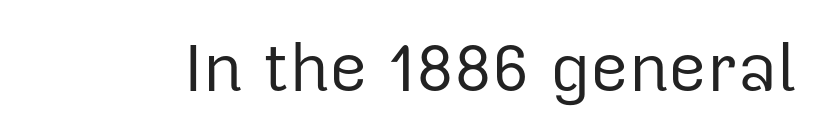
{"serif": "no", "italic": "no", "bold": "no", "weight": "regular", "width": "normal", "stroke_contrast": "low", "x_height": "medium", "monospaced": "no", "underline": "no", "letter_spacing": "normal", "letter_spacing_em": 0.0, "glyph_px": 67}
